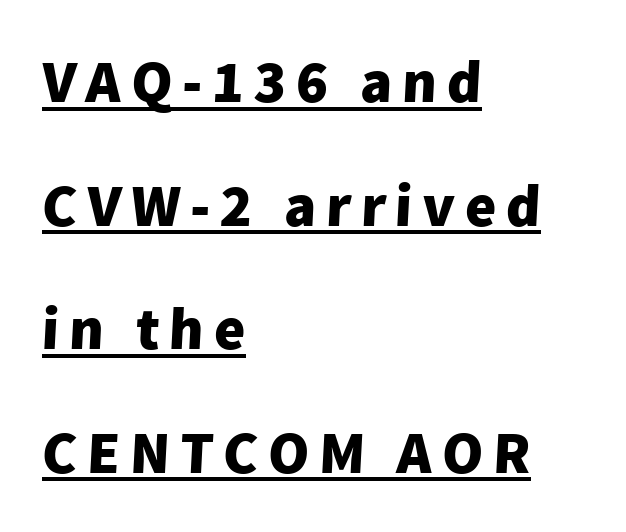
Q: Is the text bold? A: Yes.
Q: Is the typeface a serif or a sans-serif typeface? A: Sans-serif.
Q: Is the text underlined? A: Yes.
Q: How is the paragraph aligned? A: Left-aligned.
Q: Is the spacing between lines tight, normal or loose? A: Loose.
Q: Width (condensed, normal, or wide)? A: Normal.
Q: Stroke contrast? A: Low.
Q: x-height? A: Medium.
Q: Monospaced? A: No.
